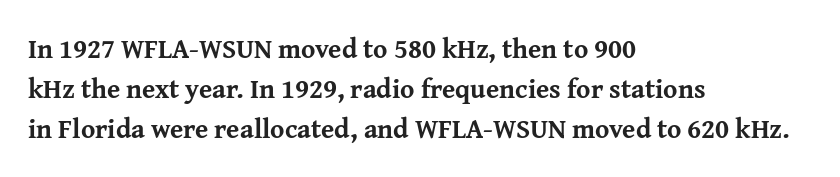
The image shows 27 px bold type, upright; set left-aligned, normal line spacing (1.49x), normal letter spacing, not underlined.
